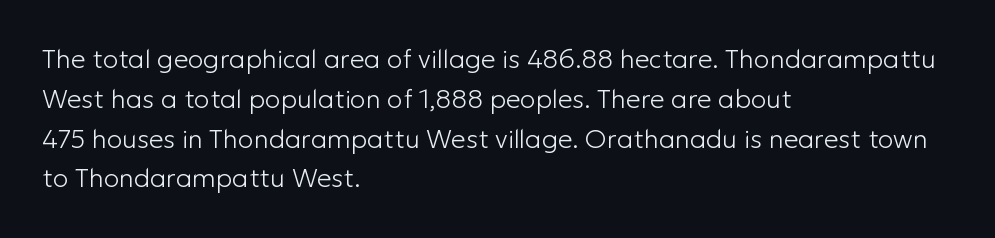
The image shows 26 px text type, upright; set left-aligned, normal line spacing (1.53x), normal letter spacing, not underlined.
